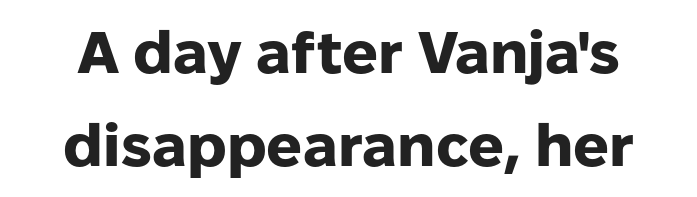
Q: Is the text bold? A: Yes.
Q: Is the text italic (slanted)? A: No, it is upright.
Q: Is the typeface a serif or a sans-serif typeface? A: Sans-serif.
Q: Is the text underlined? A: No.
Q: Is the spacing between letters normal or unusually wide? A: Normal.
Q: Is the spacing between lines tight, normal or loose? A: Normal.
Q: Width (condensed, normal, or wide)? A: Normal.
Q: Stroke contrast? A: Low.
Q: x-height? A: Medium.
Q: Monospaced? A: No.
